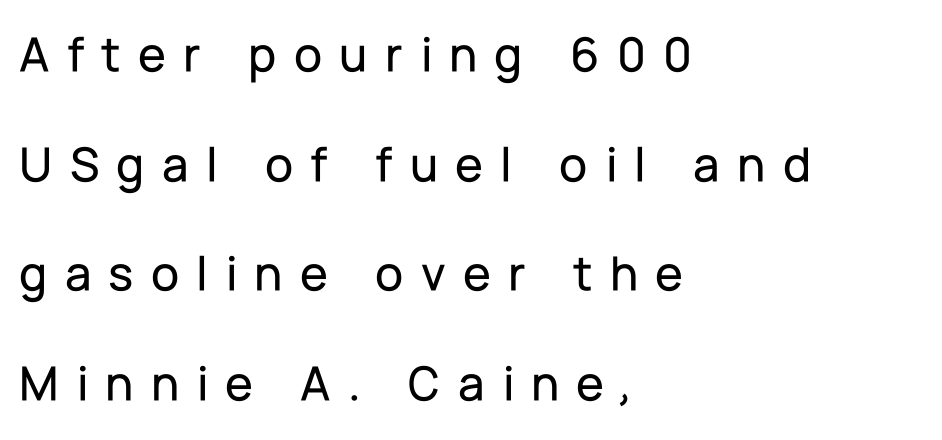
Q: Is the text italic (slanted)? A: No, it is upright.
Q: Is the typeface a serif or a sans-serif typeface? A: Sans-serif.
Q: Is the text underlined? A: No.
Q: How is the paragraph aligned? A: Left-aligned.
Q: Is the spacing between letters normal or unusually wide? A: Unusually wide.
Q: Is the spacing between lines tight, normal or loose? A: Loose.
Q: Width (condensed, normal, or wide)? A: Normal.
Q: Stroke contrast? A: Low.
Q: x-height? A: Medium.
Q: Monospaced? A: No.
